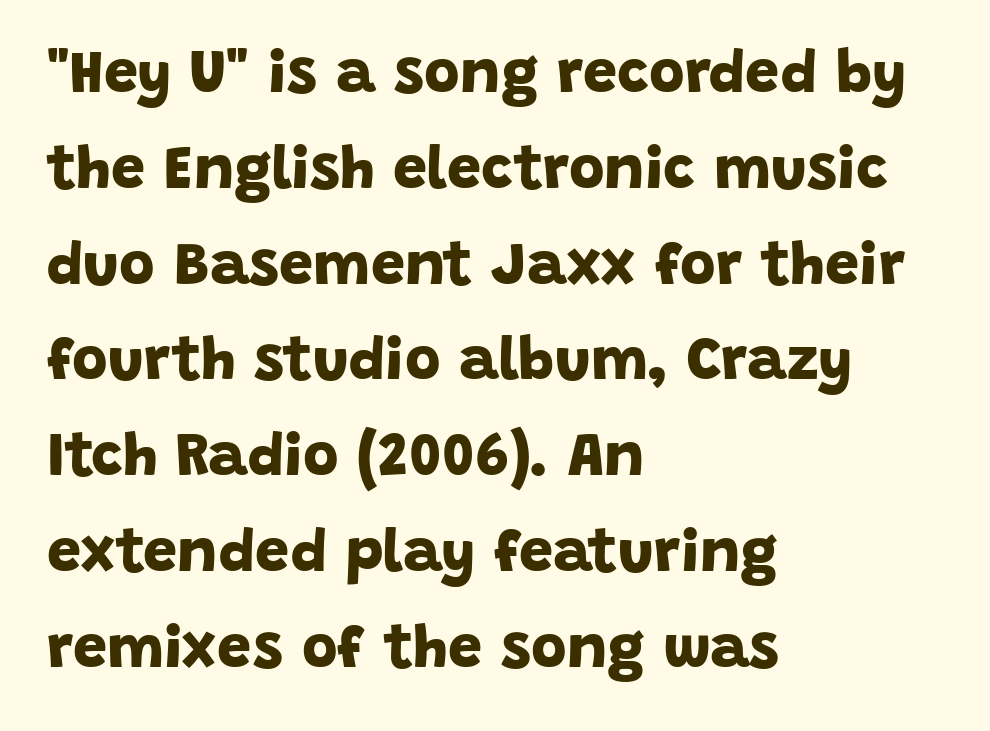
Q: Is the text bold? A: Yes.
Q: Is the typeface a serif or a sans-serif typeface? A: Sans-serif.
Q: Is the text underlined? A: No.
Q: How is the paragraph aligned? A: Left-aligned.
Q: Is the spacing between letters normal or unusually wide? A: Normal.
Q: Is the spacing between lines tight, normal or loose? A: Normal.
Q: Width (condensed, normal, or wide)? A: Normal.
Q: Stroke contrast? A: Low.
Q: x-height? A: Large.
Q: Monospaced? A: No.
